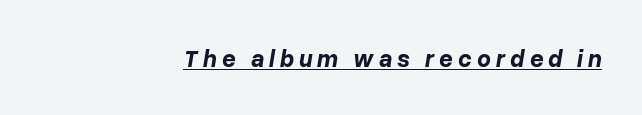
The image shows 24 px bold type, italic (leaning right); set right-aligned, unusually wide letter spacing (+0.21 em), underlined.
